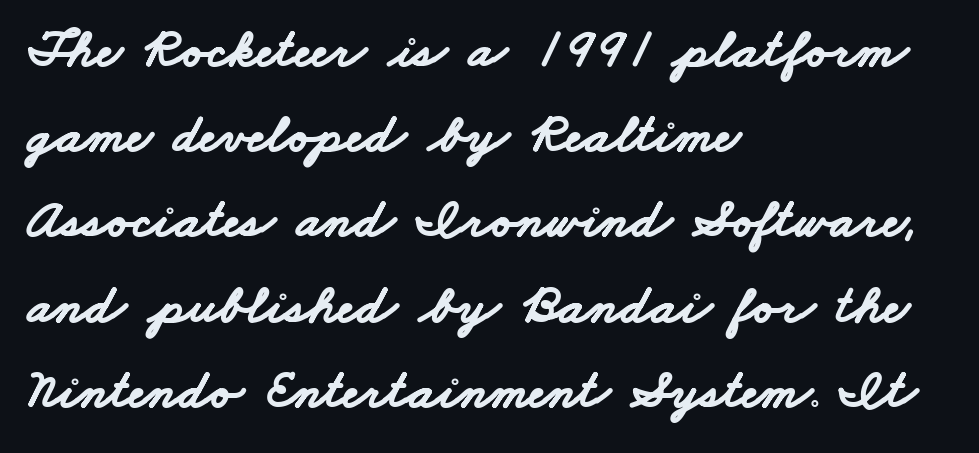
The image shows 55 px bold, wide sans-serif type; set left-aligned, normal line spacing (1.55x), normal letter spacing, not underlined; low stroke contrast and a small x-height.
